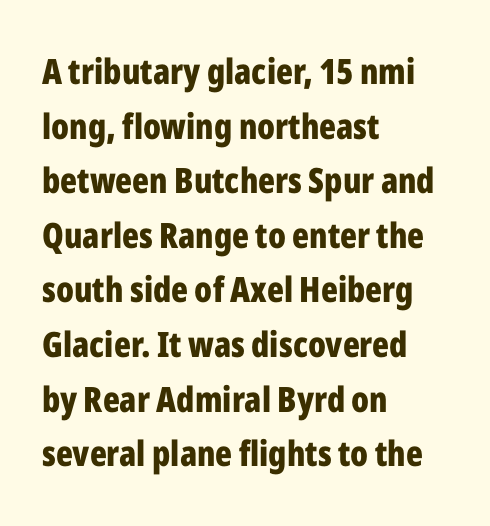
Q: Is the text bold? A: Yes.
Q: Is the text italic (slanted)? A: No, it is upright.
Q: Is the typeface a serif or a sans-serif typeface? A: Sans-serif.
Q: Is the text underlined? A: No.
Q: How is the paragraph aligned? A: Left-aligned.
Q: Is the spacing between letters normal or unusually wide? A: Normal.
Q: Is the spacing between lines tight, normal or loose? A: Normal.
Q: Width (condensed, normal, or wide)? A: Condensed.
Q: Stroke contrast? A: Low.
Q: x-height? A: Medium.
Q: Monospaced? A: No.
